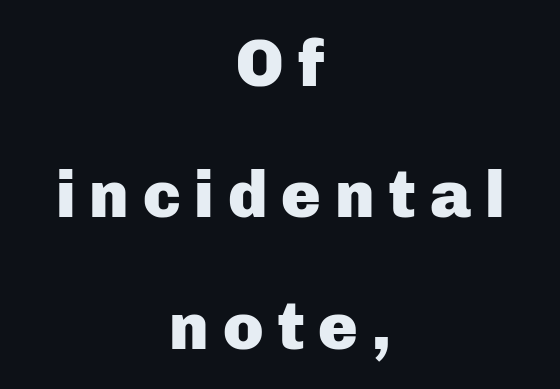
The type family on display is of the sans-serif kind. Does the lettering tilt? It doesn't — this is upright. Is this a fixed-width face? No — the glyphs have proportional, varying widths. Both edges are ragged and mirror each other, which tells us the setting is centered.
